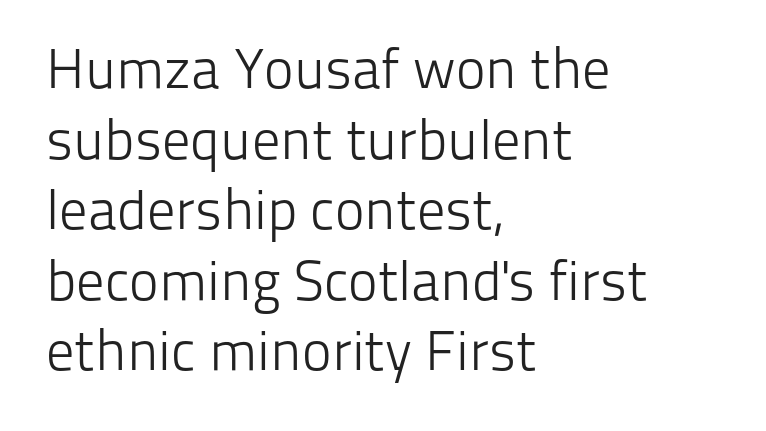
{"serif": "no", "italic": "no", "bold": "no", "weight": "light", "width": "normal", "stroke_contrast": "low", "x_height": "medium", "monospaced": "no", "underline": "no", "align": "left", "line_spacing": "normal", "line_spacing_ratio": 1.26, "letter_spacing": "normal", "letter_spacing_em": 0.0, "glyph_px": 56}
